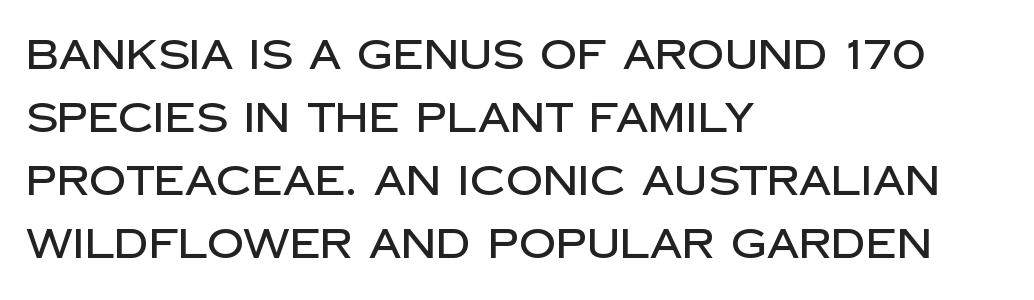
The image shows 41 px sans-serif type, upright; set left-aligned, normal line spacing (1.54x), normal letter spacing, not underlined; low stroke contrast and a large x-height.
